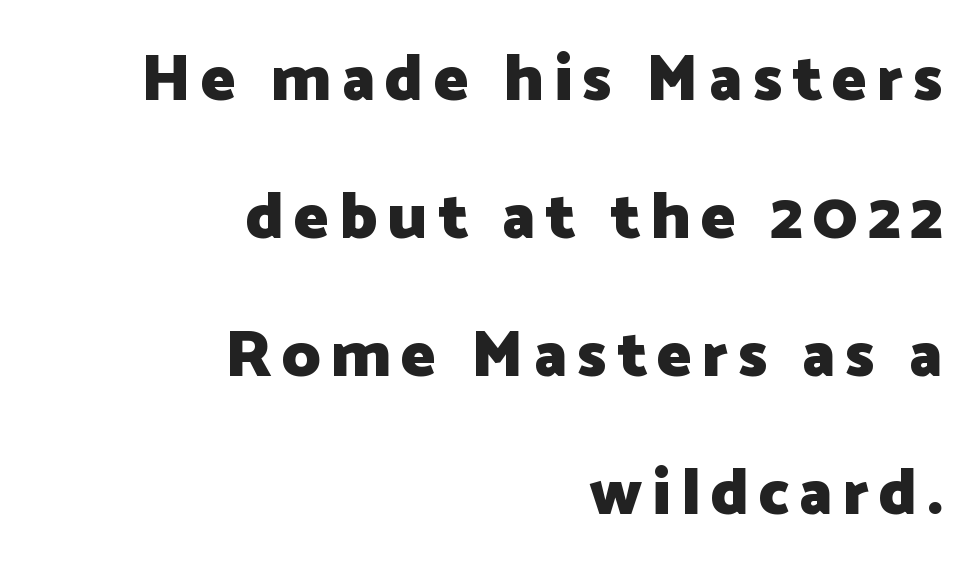
{"serif": "no", "italic": "no", "bold": "yes", "weight": "heavy", "width": "normal", "stroke_contrast": "low", "x_height": "medium", "monospaced": "no", "underline": "no", "align": "right", "line_spacing": "loose", "line_spacing_ratio": 2.09, "glyph_px": 66}
